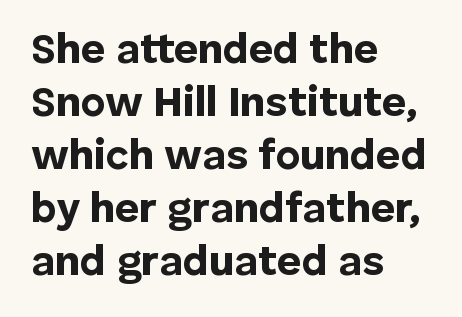
If you measured baseline to baseline, you'd find a middling distance. Do the characters align in a grid? No, the font is proportional. The characters display no serif detailing; their extremities are plain. No italicization has been applied; the sample stays upright.
